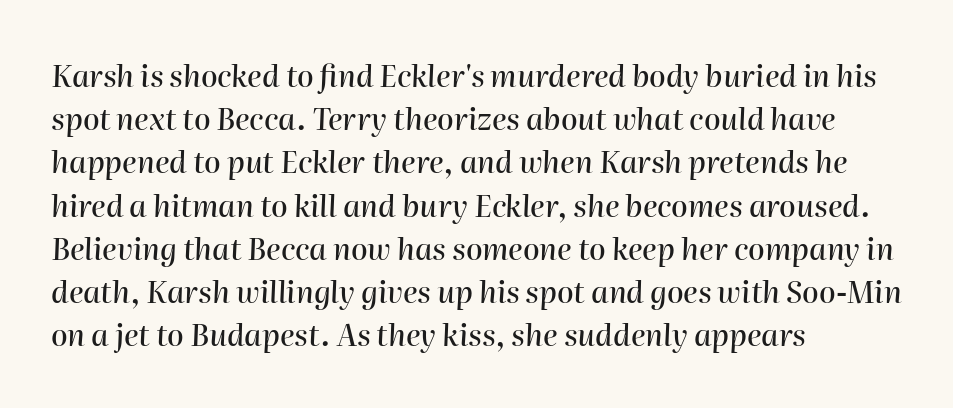
Q: Is the text italic (slanted)? A: Yes, it leans right by about 2 degrees.
Q: Is the text underlined? A: No.
Q: How is the paragraph aligned? A: Left-aligned.
Q: Is the spacing between letters normal or unusually wide? A: Normal.
Q: Is the spacing between lines tight, normal or loose? A: Normal.
Q: Width (condensed, normal, or wide)? A: Normal.
Q: Stroke contrast? A: High.
Q: x-height? A: Medium.
Q: Monospaced? A: No.
